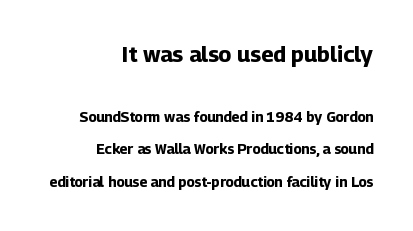
Q: Is the text bold? A: Yes.
Q: Is the text italic (slanted)? A: No, it is upright.
Q: Is the text underlined? A: No.
Q: How is the paragraph aligned? A: Right-aligned.
Q: Is the spacing between letters normal or unusually wide? A: Normal.
Q: Is the spacing between lines tight, normal or loose? A: Loose.
Q: Which block of text is set in a larger size, the first (top) or the second (bottom)? A: The first (top) one.
